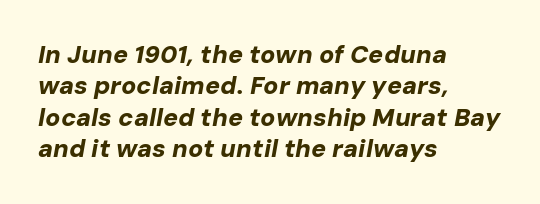
The zone under the glyphs is completely vacant. Leading: standard. Characters are canted at an angle relative to the baseline's perpendicular. Does the weight exceed regular? Yes, all the way to bold. You could call the tracking neutral — neither tight nor loose.
